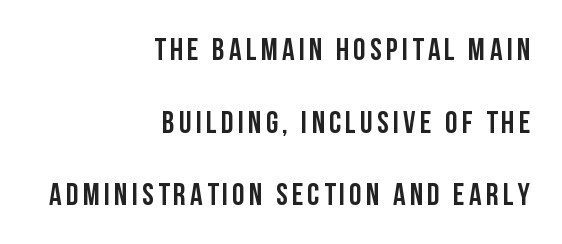
The image shows 31 px condensed sans-serif type, upright; set right-aligned, loose line spacing (2.34x), not underlined; low stroke contrast and a large x-height.
